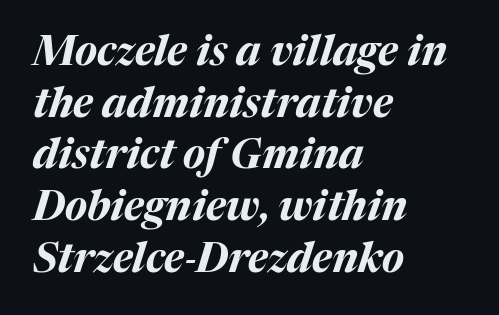
{"italic": "yes", "lean": "right", "slant_degrees": 17, "bold": "yes", "weight": "bold", "width": "normal", "stroke_contrast": "medium", "x_height": "medium", "monospaced": "no", "underline": "no", "align": "left", "line_spacing": "normal", "line_spacing_ratio": 1.26, "letter_spacing": "normal", "letter_spacing_em": 0.0, "glyph_px": 41}
